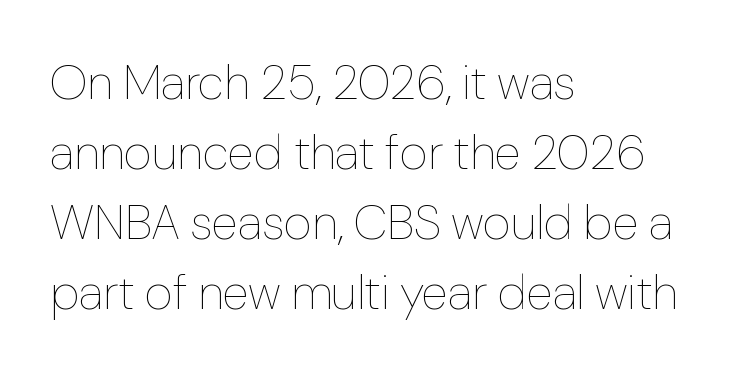
The image shows 49 px thin type, upright; set left-aligned, normal line spacing (1.43x), normal letter spacing, not underlined; low stroke contrast and a medium x-height.
